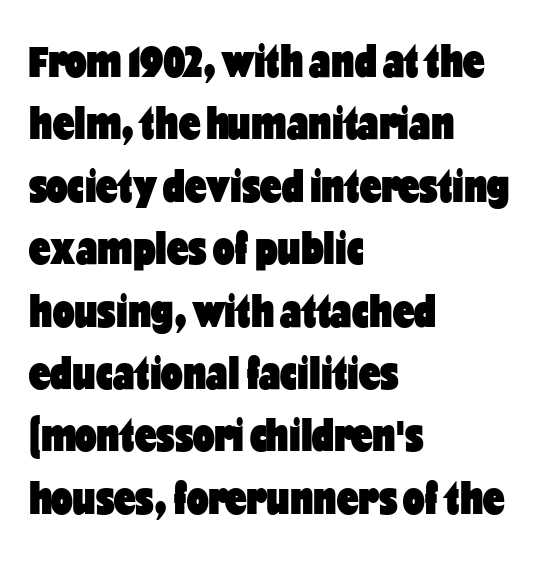
{"serif": "no", "italic": "no", "bold": "yes", "weight": "heavy", "width": "condensed", "stroke_contrast": "low", "x_height": "medium", "monospaced": "no", "underline": "no", "align": "left", "line_spacing": "normal", "line_spacing_ratio": 1.3, "letter_spacing": "normal", "letter_spacing_em": 0.0, "glyph_px": 48}
